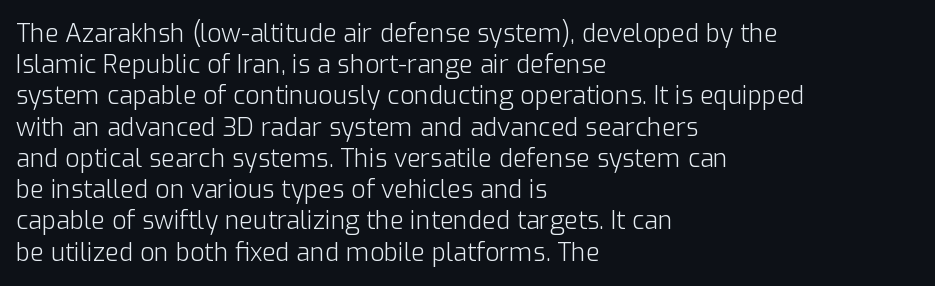
The image shows 25 px text type, upright; set left-aligned, normal line spacing (1.25x), normal letter spacing, not underlined.
